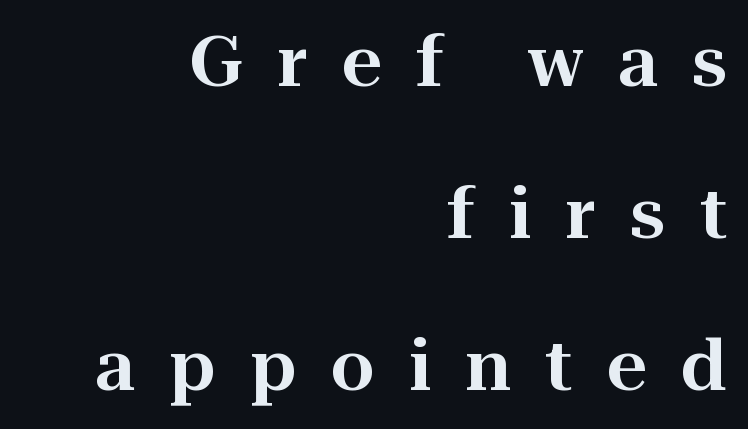
Spacing between characters has been opened up far beyond the box default. This rendering features lettering with no underline. The passage shown is typed in a proportional face where columns would drift. Quick note: interline space is abundant. Regarding serifs, this sample has them.
